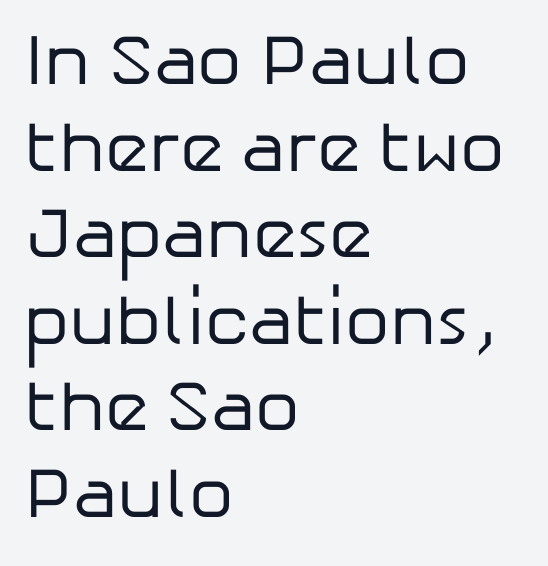
Q: Is the text bold? A: No.
Q: Is the text italic (slanted)? A: No, it is upright.
Q: Is the typeface a serif or a sans-serif typeface? A: Sans-serif.
Q: Is the text underlined? A: No.
Q: How is the paragraph aligned? A: Left-aligned.
Q: Is the spacing between letters normal or unusually wide? A: Normal.
Q: Width (condensed, normal, or wide)? A: Normal.
Q: Stroke contrast? A: Low.
Q: x-height? A: Medium.
Q: Monospaced? A: No.
